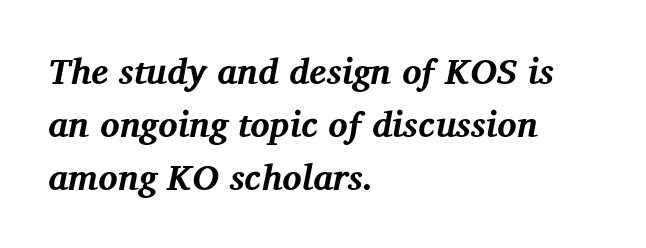
{"serif": "yes", "italic": "yes", "lean": "right", "slant_degrees": 12, "bold": "yes", "weight": "bold", "width": "normal", "stroke_contrast": "medium", "x_height": "medium", "monospaced": "no", "underline": "no", "align": "left", "line_spacing": "normal", "line_spacing_ratio": 1.47, "letter_spacing": "normal", "letter_spacing_em": 0.0, "glyph_px": 36}
